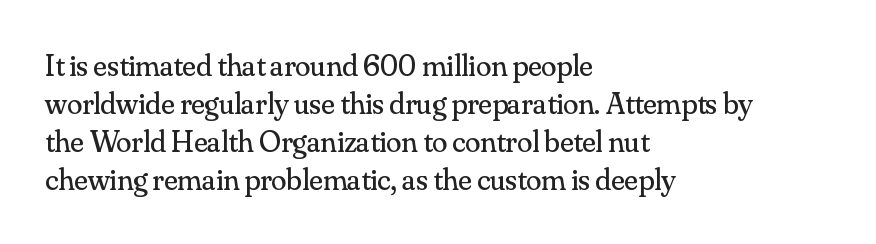
Q: Is the text bold? A: No.
Q: Is the text italic (slanted)? A: No, it is upright.
Q: Is the typeface a serif or a sans-serif typeface? A: Serif.
Q: Is the text underlined? A: No.
Q: How is the paragraph aligned? A: Left-aligned.
Q: Is the spacing between letters normal or unusually wide? A: Normal.
Q: Width (condensed, normal, or wide)? A: Normal.
Q: Stroke contrast? A: Medium.
Q: x-height? A: Small.
Q: Monospaced? A: No.
